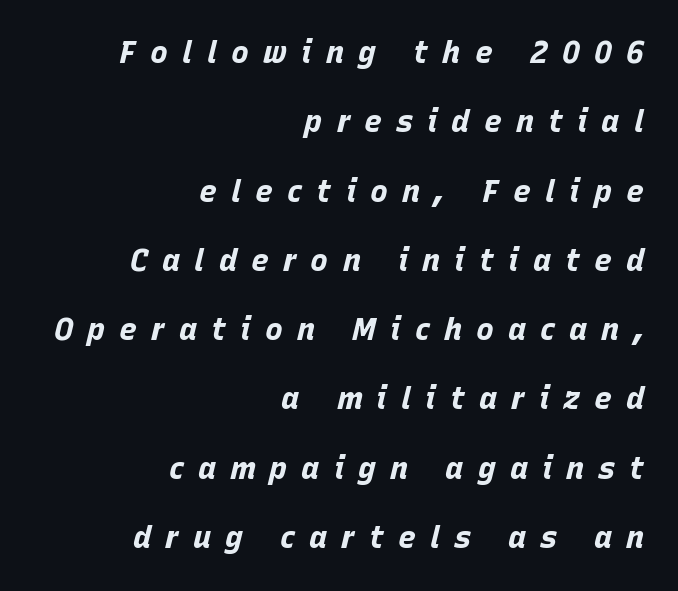
The image shows 30 px bold type, italic (leaning right); set right-aligned, loose line spacing (2.31x), unusually wide letter spacing (+0.47 em), not underlined; low stroke contrast and a large x-height.
